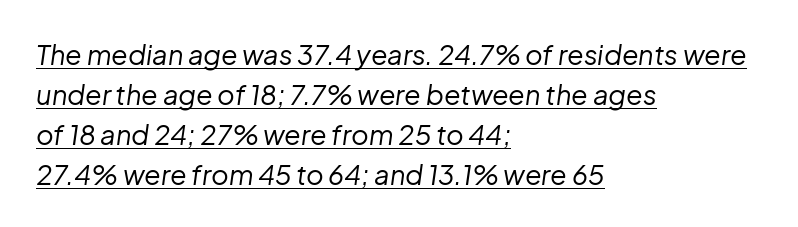
{"italic": "yes", "lean": "right", "slant_degrees": 8, "bold": "no", "underline": "yes", "align": "left", "line_spacing": "normal", "line_spacing_ratio": 1.48, "letter_spacing": "normal", "letter_spacing_em": 0.0, "glyph_px": 27}
